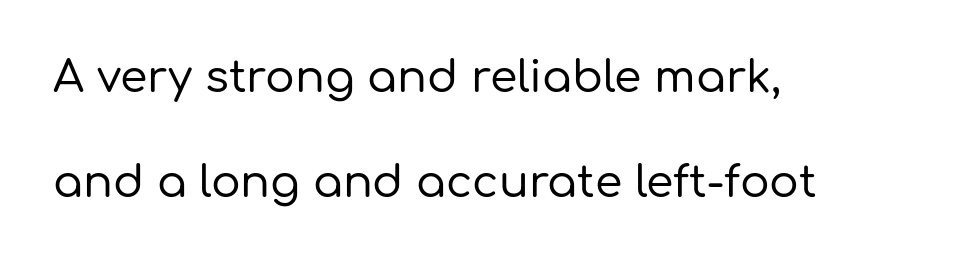
The image shows 44 px sans-serif type, upright; set left-aligned, loose line spacing (2.38x), normal letter spacing, not underlined; low stroke contrast and a medium x-height.
